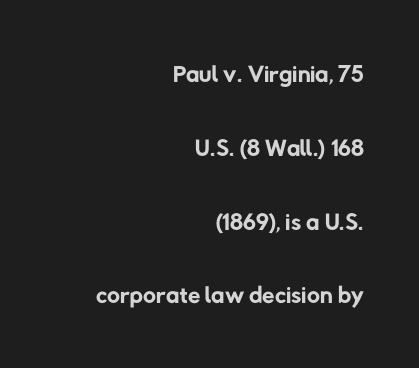
The image shows 36 px regular-weight sans-serif type; set right-aligned, loose line spacing (2.05x), normal letter spacing, not underlined; low stroke contrast and a medium x-height.
